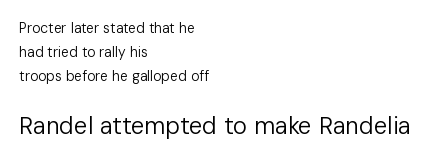
The image shows 24 px text type, upright; set left-aligned, normal line spacing (1.7x), normal letter spacing, not underlined; the second (bottom) block is 1.71x larger.
